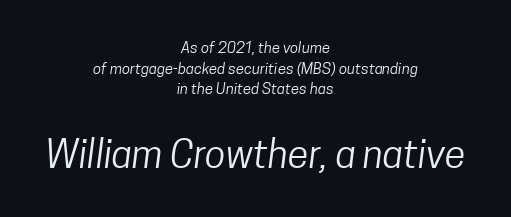
The image shows 38 px regular-weight, condensed sans-serif type; set centered, normal line spacing (1.38x), normal letter spacing, not underlined; the second (bottom) block is 2.53x larger; low stroke contrast and a medium x-height.
